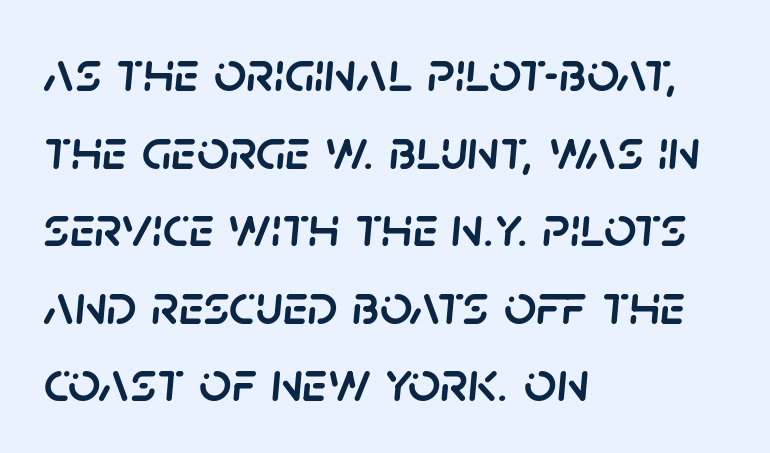
Q: Is the text italic (slanted)? A: Yes, it leans right by about 5 degrees.
Q: Is the text underlined? A: No.
Q: How is the paragraph aligned? A: Left-aligned.
Q: Is the spacing between letters normal or unusually wide? A: Normal.
Q: Is the spacing between lines tight, normal or loose? A: Normal.
Q: Width (condensed, normal, or wide)? A: Normal.
Q: Stroke contrast? A: Low.
Q: x-height? A: Large.
Q: Monospaced? A: No.
